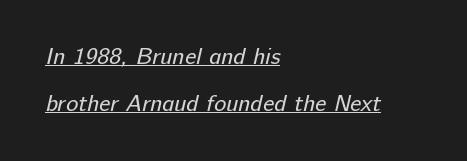
Q: Is the text bold? A: No.
Q: Is the text underlined? A: Yes.
Q: How is the paragraph aligned? A: Left-aligned.
Q: Is the spacing between letters normal or unusually wide? A: Normal.
Q: Is the spacing between lines tight, normal or loose? A: Loose.
